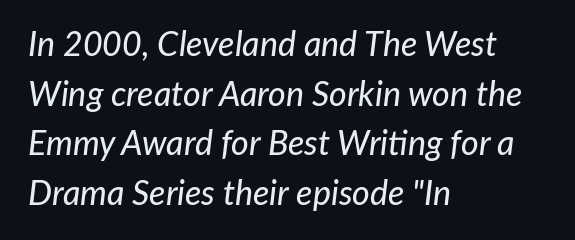
The image shows 34 px text type, italic (leaning right); set left-aligned, normal line spacing (1.46x), normal letter spacing, not underlined; low stroke contrast and a medium x-height.
